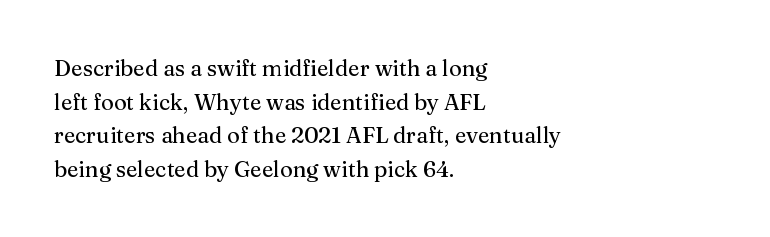
The image shows 22 px text type, upright; set left-aligned, normal line spacing (1.53x), normal letter spacing, not underlined.
